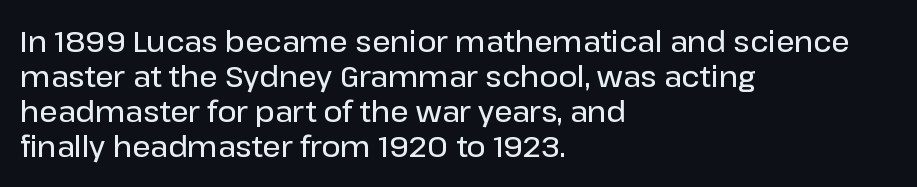
Q: Is the text bold? A: Semi-bold.
Q: Is the text italic (slanted)? A: No, it is upright.
Q: Is the typeface a serif or a sans-serif typeface? A: Sans-serif.
Q: Is the text underlined? A: No.
Q: How is the paragraph aligned? A: Left-aligned.
Q: Is the spacing between letters normal or unusually wide? A: Normal.
Q: Width (condensed, normal, or wide)? A: Normal.
Q: Stroke contrast? A: Low.
Q: x-height? A: Medium.
Q: Monospaced? A: No.
